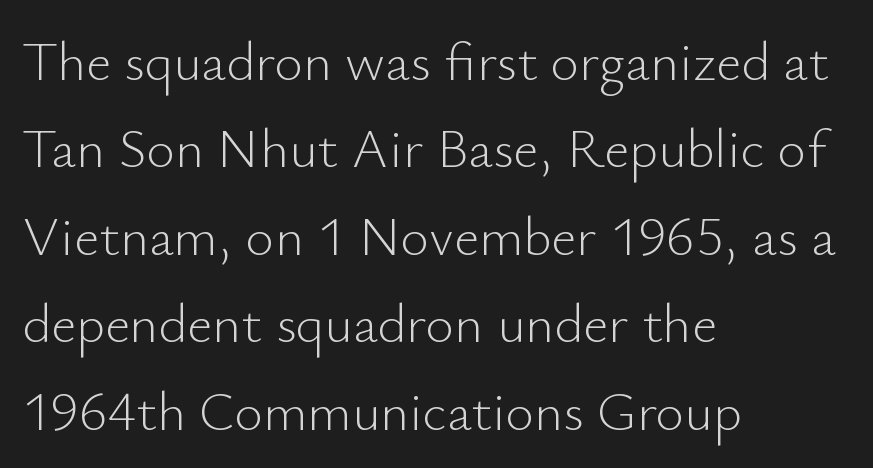
Q: Is the text bold? A: No.
Q: Is the text italic (slanted)? A: No, it is upright.
Q: Is the typeface a serif or a sans-serif typeface? A: Sans-serif.
Q: Is the text underlined? A: No.
Q: How is the paragraph aligned? A: Left-aligned.
Q: Is the spacing between letters normal or unusually wide? A: Normal.
Q: Is the spacing between lines tight, normal or loose? A: Normal.
Q: Width (condensed, normal, or wide)? A: Normal.
Q: Stroke contrast? A: Low.
Q: x-height? A: Small.
Q: Monospaced? A: No.
